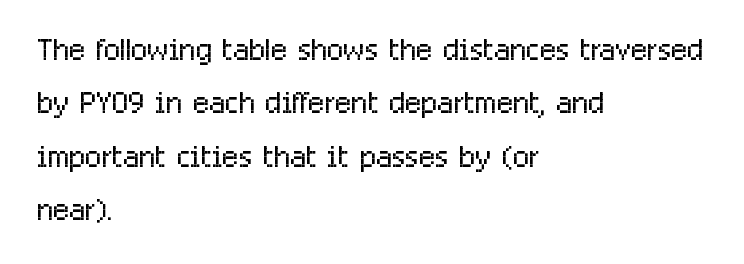
The passage is arranged the way most books set body copy — flush left. Serifs: no, the terminals of the letterforms are clean. Inter-character spacing is left at the font's built-in metrics. A roman cut, with each character standing at attention.
